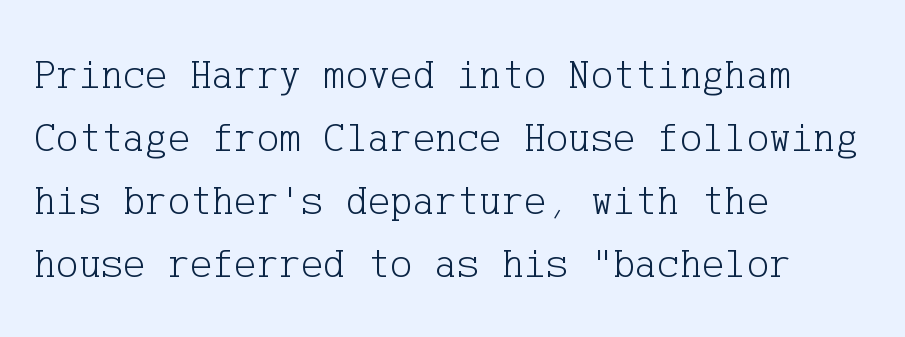
The image shows 42 px light serif type, upright; set left-aligned, normal line spacing (1.5x), normal letter spacing, not underlined; low stroke contrast and a medium x-height.
